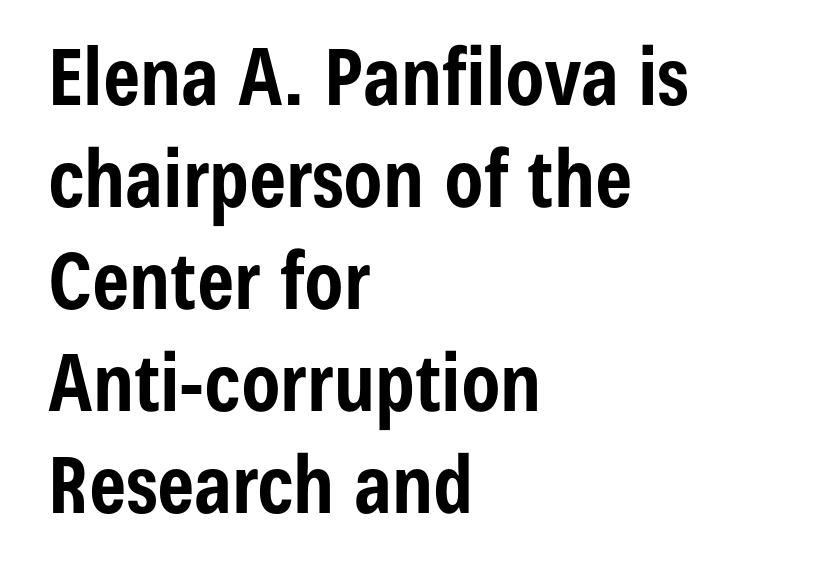
The lettering stays uniformly vertical, giving the passage a roman look. The horizontal fit of the characters is conventional and even. Line spacing here is normal. Here the designer chose a conventional face with non-uniform glyph widths. These lines are composed in type without serifs. Line starts are locked; line ends wander.
